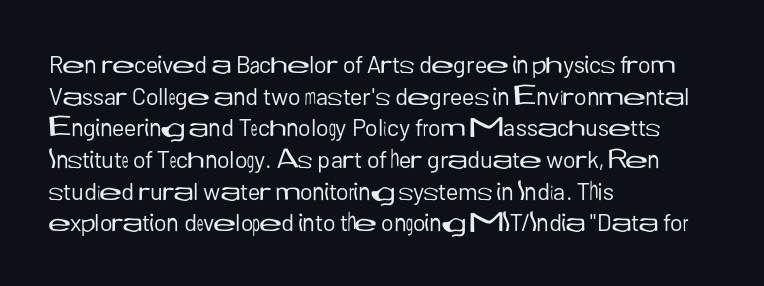
Q: Is the text bold? A: No.
Q: Is the text italic (slanted)? A: No, it is upright.
Q: Is the text underlined? A: No.
Q: How is the paragraph aligned? A: Left-aligned.
Q: Is the spacing between letters normal or unusually wide? A: Normal.
Q: Is the spacing between lines tight, normal or loose? A: Normal.
